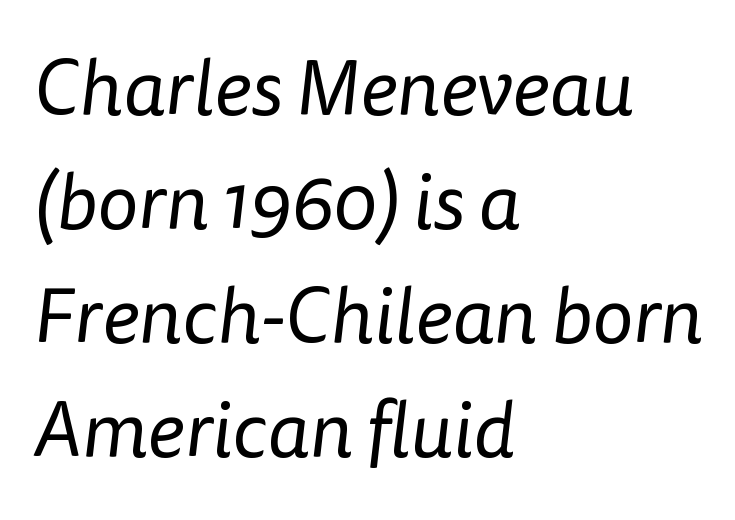
Q: Is the text bold? A: No.
Q: Is the typeface a serif or a sans-serif typeface? A: Sans-serif.
Q: Is the text underlined? A: No.
Q: How is the paragraph aligned? A: Left-aligned.
Q: Is the spacing between letters normal or unusually wide? A: Normal.
Q: Is the spacing between lines tight, normal or loose? A: Normal.
Q: Width (condensed, normal, or wide)? A: Normal.
Q: Stroke contrast? A: Low.
Q: x-height? A: Medium.
Q: Monospaced? A: No.
